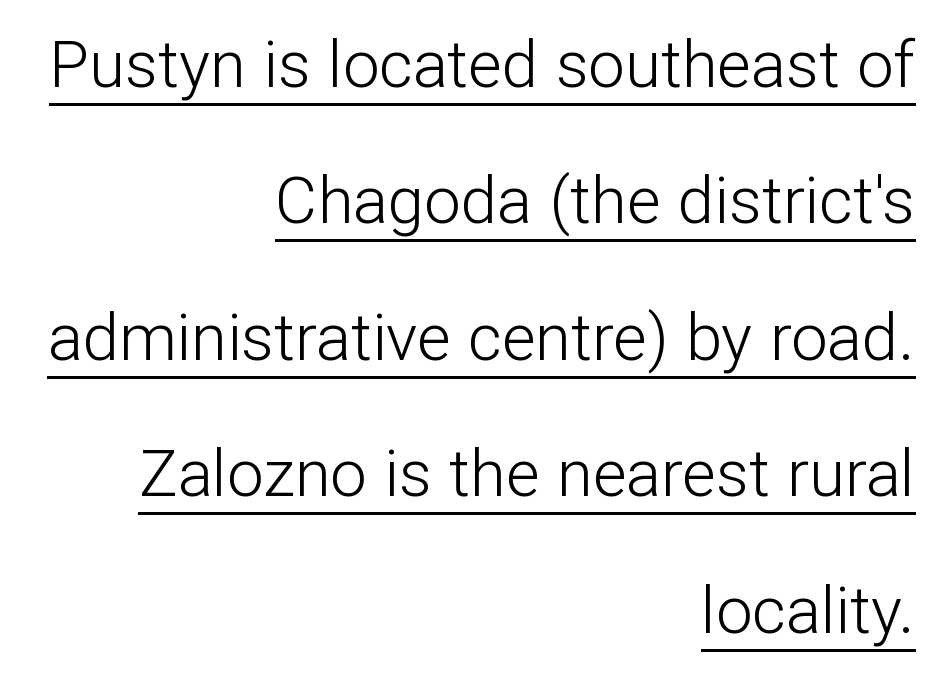
Regarding serifs, this sample does without them. Caption: standard tracking, unaltered. Posture: straight, roman, zero tilt. Leftover space on each line is placed entirely before the opening word.
